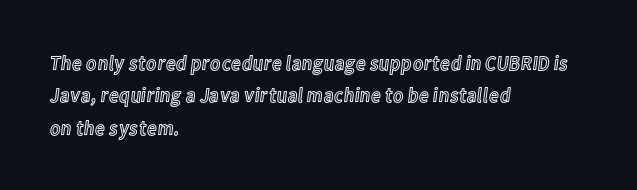
Q: Is the text italic (slanted)? A: Yes.
Q: Is the text underlined? A: No.
Q: How is the paragraph aligned? A: Left-aligned.
Q: Is the spacing between letters normal or unusually wide? A: Normal.
Q: Is the spacing between lines tight, normal or loose? A: Normal.
